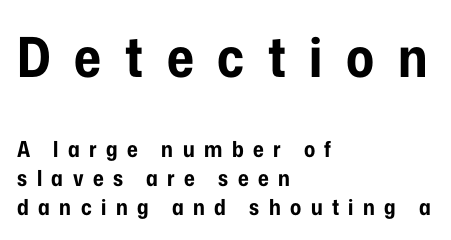
{"serif": "no", "italic": "no", "bold": "yes", "weight": "bold", "width": "condensed", "stroke_contrast": "low", "x_height": "medium", "monospaced": "no", "underline": "no", "align": "left", "line_spacing": "normal", "line_spacing_ratio": 1.31, "letter_spacing": "wide", "letter_spacing_em": 0.43, "larger_block": "first", "size_ratio": 2.5, "glyph_px": 55}
